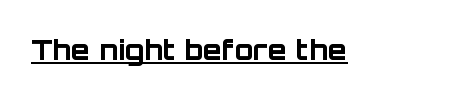
Q: Is the text bold? A: Yes.
Q: Is the text italic (slanted)? A: No, it is upright.
Q: Is the typeface a serif or a sans-serif typeface? A: Sans-serif.
Q: Is the text underlined? A: Yes.
Q: Is the spacing between letters normal or unusually wide? A: Normal.
Q: Width (condensed, normal, or wide)? A: Normal.
Q: Stroke contrast? A: Low.
Q: x-height? A: Large.
Q: Monospaced? A: No.
